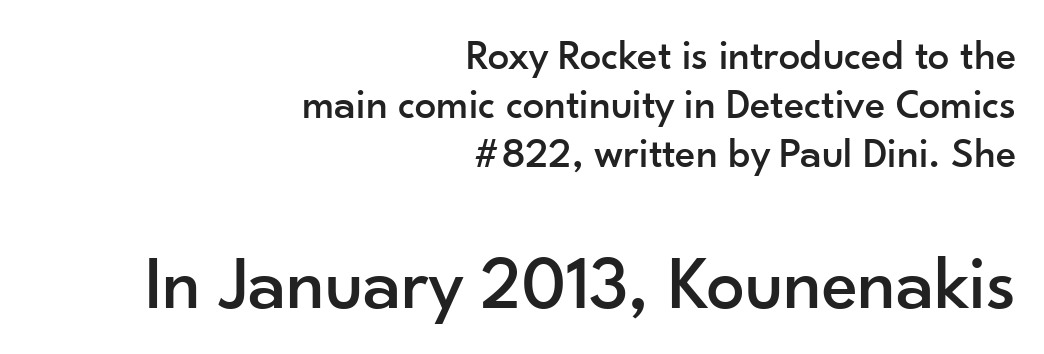
Nope, no serifs anywhere on these letters. Two sizes are in play, and the larger belongs to the second block. Casual observation: everything's shoved over to the right. Vertical spacing — tight. Underline: absent. The letters sit at their default tracking, neither squeezed nor spread.
